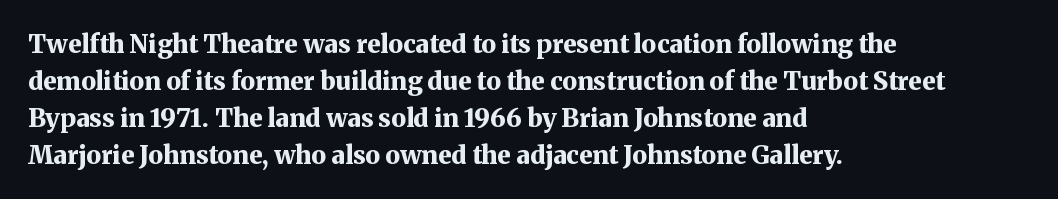
Q: Is the text bold? A: Yes.
Q: Is the text italic (slanted)? A: No, it is upright.
Q: Is the text underlined? A: No.
Q: How is the paragraph aligned? A: Left-aligned.
Q: Is the spacing between letters normal or unusually wide? A: Normal.
Q: Is the spacing between lines tight, normal or loose? A: Normal.
